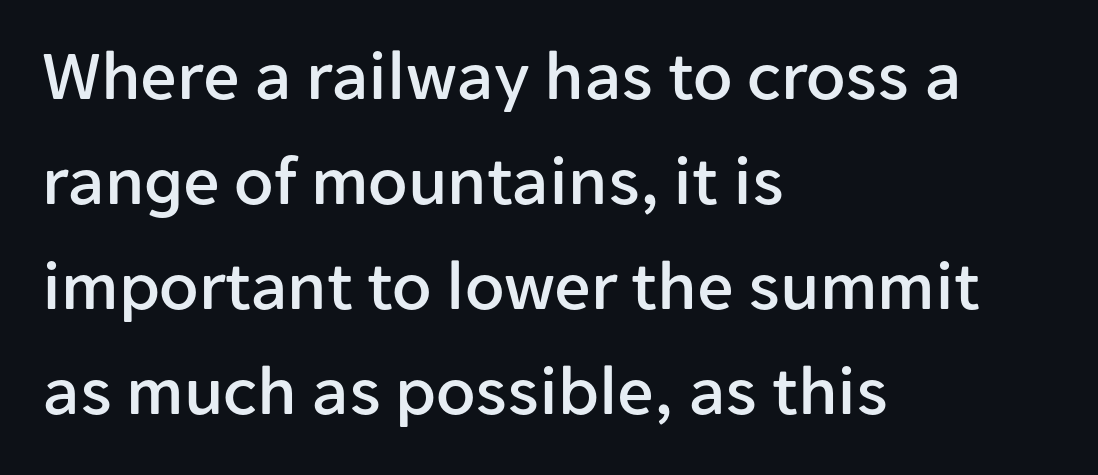
The image shows 72 px sans-serif type, upright; set left-aligned, normal line spacing (1.46x), normal letter spacing, not underlined; low stroke contrast and a medium x-height.
